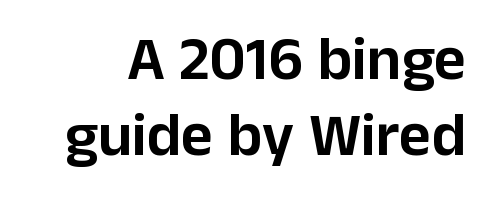
The image shows 62 px sans-serif type, upright; set line spacing 1.22x, normal letter spacing, not underlined; low stroke contrast and a medium x-height.
